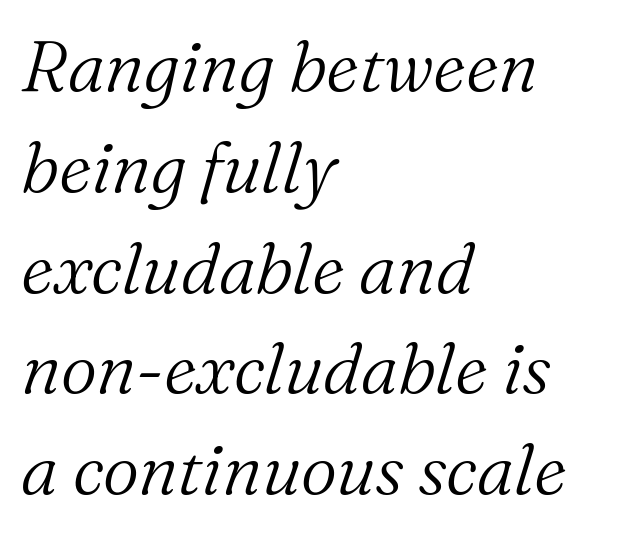
Q: Is the text bold? A: No.
Q: Is the text italic (slanted)? A: Yes, it leans right by about 16 degrees.
Q: Is the typeface a serif or a sans-serif typeface? A: Serif.
Q: Is the text underlined? A: No.
Q: How is the paragraph aligned? A: Left-aligned.
Q: Is the spacing between letters normal or unusually wide? A: Normal.
Q: Is the spacing between lines tight, normal or loose? A: Normal.
Q: Width (condensed, normal, or wide)? A: Normal.
Q: Stroke contrast? A: Medium.
Q: x-height? A: Medium.
Q: Monospaced? A: No.
